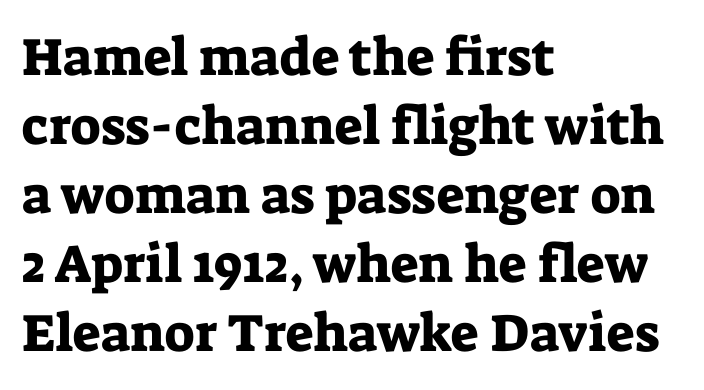
Varying glyph widths throughout — classic text-font behaviour. I'd call this a serif setting — the letters wear small feet. Nobody touched the tracking dial on this one. Unlike italic type, these characters show no tilt at all. The rendering uses a moderate line-height, typical for paragraphs. In CSS terms this would be text-align: left.
